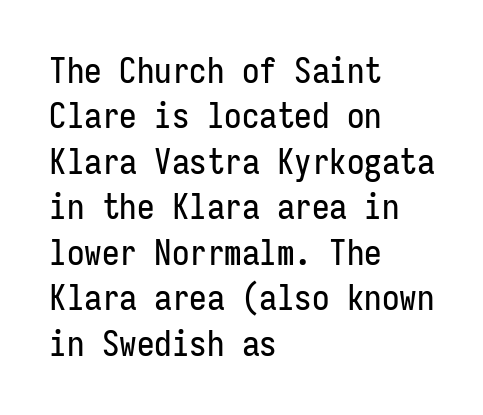
{"serif": "no", "italic": "no", "width": "condensed", "stroke_contrast": "low", "x_height": "medium", "monospaced": "yes", "underline": "no", "align": "left", "line_spacing": "normal", "line_spacing_ratio": 1.3, "letter_spacing": "normal", "letter_spacing_em": 0.0, "glyph_px": 35}
